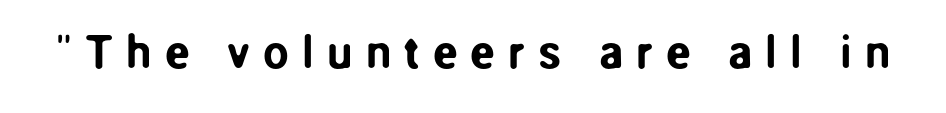
{"serif": "no", "italic": "no", "width": "normal", "stroke_contrast": "low", "x_height": "medium", "monospaced": "no", "underline": "no", "letter_spacing": "wide", "letter_spacing_em": 0.28, "glyph_px": 46}
